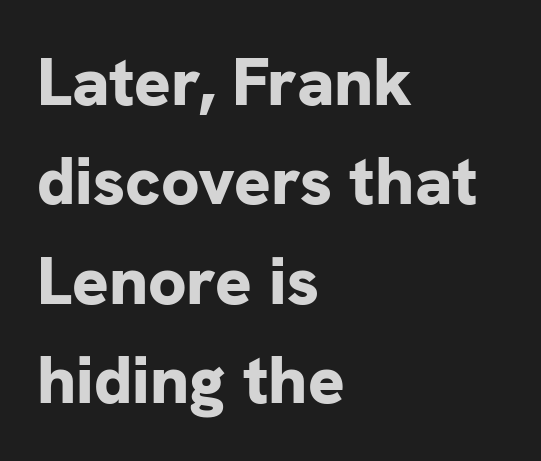
The image shows 68 px bold sans-serif type, upright; set left-aligned, normal line spacing (1.46x), normal letter spacing, not underlined; low stroke contrast and a medium x-height.
